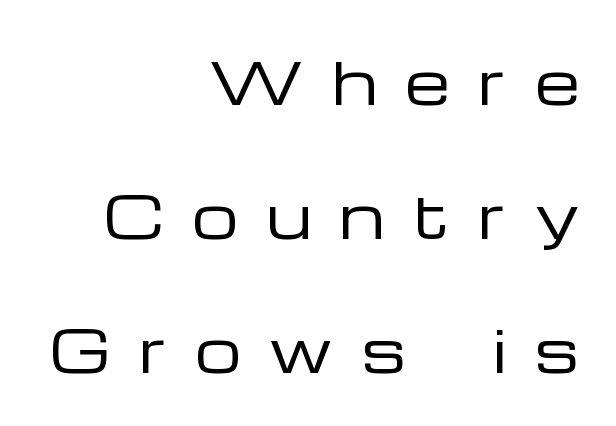
Q: Is the text bold? A: No.
Q: Is the text italic (slanted)? A: No, it is upright.
Q: Is the typeface a serif or a sans-serif typeface? A: Sans-serif.
Q: Is the text underlined? A: No.
Q: How is the paragraph aligned? A: Right-aligned.
Q: Is the spacing between letters normal or unusually wide? A: Unusually wide.
Q: Is the spacing between lines tight, normal or loose? A: Loose.
Q: Width (condensed, normal, or wide)? A: Wide.
Q: Stroke contrast? A: Low.
Q: x-height? A: Medium.
Q: Monospaced? A: No.
